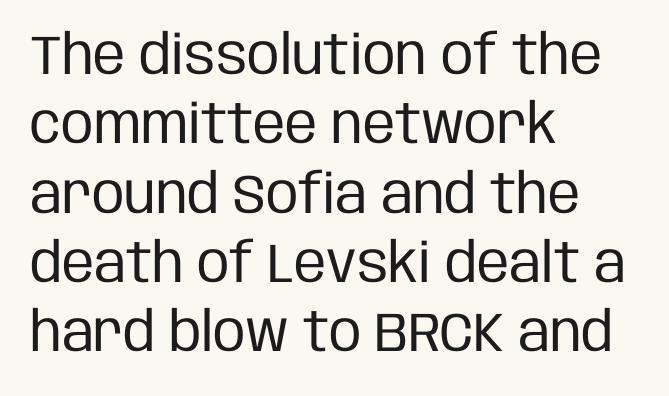
Q: Is the text bold? A: No.
Q: Is the text italic (slanted)? A: No, it is upright.
Q: Is the typeface a serif or a sans-serif typeface? A: Sans-serif.
Q: Is the text underlined? A: No.
Q: How is the paragraph aligned? A: Left-aligned.
Q: Is the spacing between letters normal or unusually wide? A: Normal.
Q: Is the spacing between lines tight, normal or loose? A: Normal.
Q: Width (condensed, normal, or wide)? A: Condensed.
Q: Stroke contrast? A: Low.
Q: x-height? A: Large.
Q: Monospaced? A: No.
